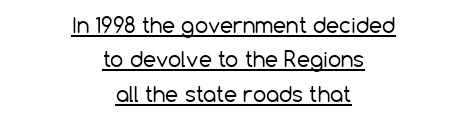
Alignment: centered. Is the stroke heavy? The answer is a plain regular-or-lighter. Honestly, the row spacing looks completely unremarkable. Words appear dense and cohesive because spacing is normal. Compared with undecorated copy, this sample adds a rule below the words.
